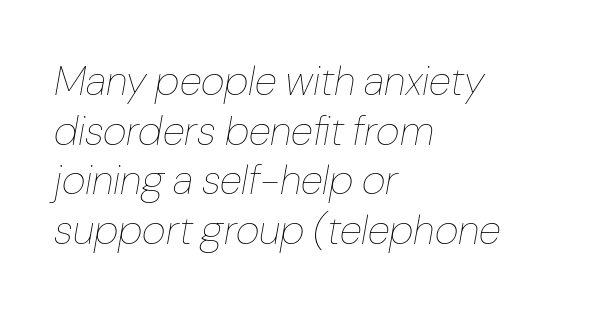
Posture: slanted. The letters advance in unequal steps, a hallmark of proportional type. The passage shown has conventional tracking throughout. Descender tails drop into unmarked territory.
